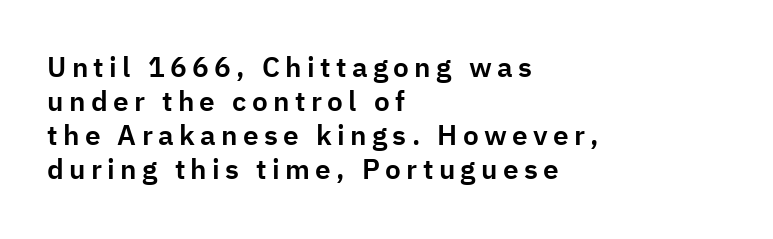
{"serif": "no", "italic": "no", "width": "normal", "stroke_contrast": "low", "x_height": "medium", "monospaced": "no", "underline": "no", "align": "left", "line_spacing_ratio": 1.21, "glyph_px": 28}
